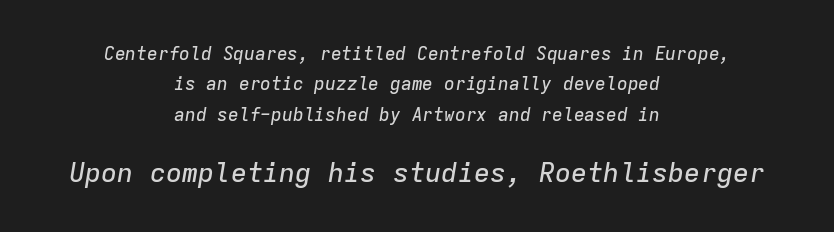
Both edges are ragged and mirror each other, which tells us the setting is centered. These two chunks differ in scale, with the bottom chunk taking the larger measure. When letters slant like this, we call the style italic. Glyph-to-glyph distance matches everyday printed text.
